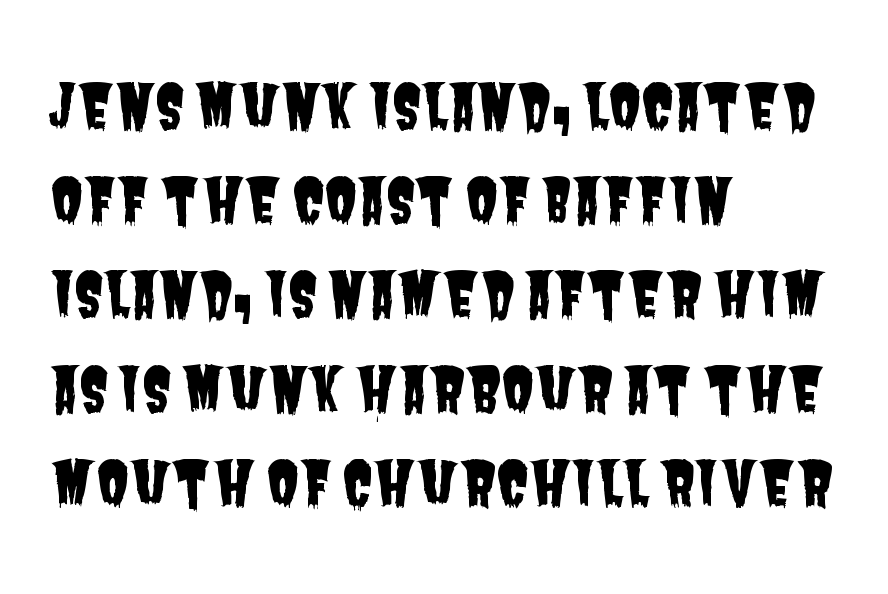
The letters carry no serifs — their stems end cleanly without finishing strokes. A bare baseline throughout the passage. Casual observation: everything's shoved over to the left. The letters sit at their default tracking, neither squeezed nor spread. Leading: standard. Looks like regular typesetting: each glyph gets only the width it needs.
